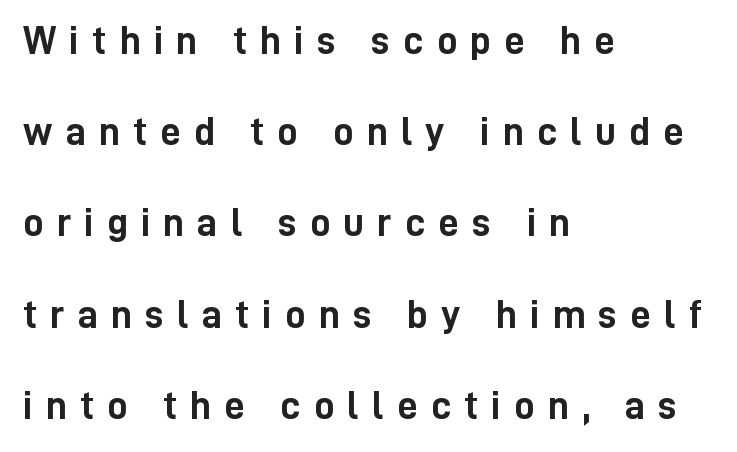
{"serif": "no", "italic": "no", "bold": "yes", "weight": "semibold", "width": "condensed", "stroke_contrast": "low", "x_height": "medium", "monospaced": "no", "underline": "no", "align": "left", "line_spacing": "loose", "line_spacing_ratio": 2.28, "letter_spacing": "wide", "letter_spacing_em": 0.33, "glyph_px": 40}
